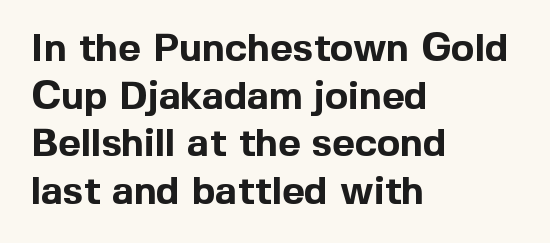
How are the letters spaced? Ordinarily, with no added tracking. It's the straight-up-and-down kind of type. The font family rendered here belongs to the sans-serif group. These lines are set flush left with a ragged right edge. Just letters on the line, the space beneath them empty. The rendering uses natural spacing where letterforms have individual widths.
